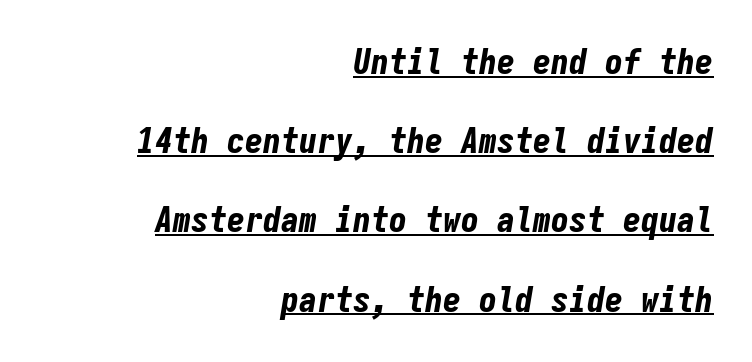
Q: Is the text bold? A: Yes.
Q: Is the text italic (slanted)? A: Yes, it leans right by about 9 degrees.
Q: Is the text underlined? A: Yes.
Q: How is the paragraph aligned? A: Right-aligned.
Q: Is the spacing between letters normal or unusually wide? A: Normal.
Q: Is the spacing between lines tight, normal or loose? A: Loose.
Q: Width (condensed, normal, or wide)? A: Condensed.
Q: Stroke contrast? A: Low.
Q: x-height? A: Medium.
Q: Monospaced? A: Yes.
